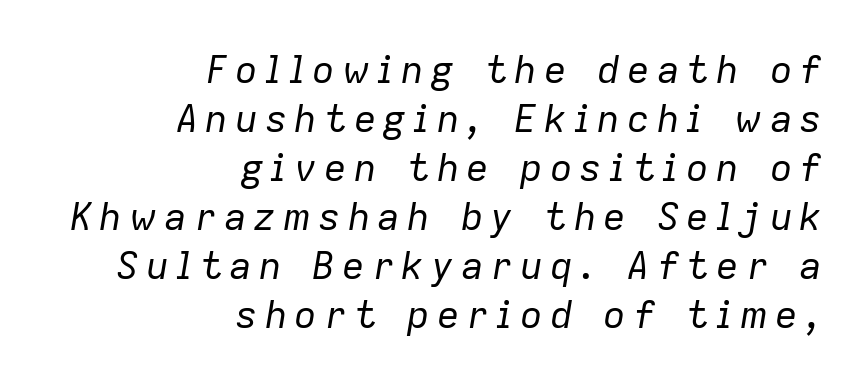
The image shows 38 px regular-weight type, italic (leaning right); set right-aligned, normal line spacing (1.29x), not underlined; low stroke contrast and a medium x-height.
